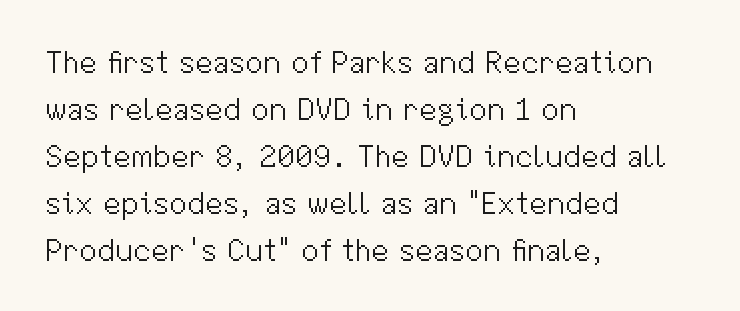
Q: Is the text bold? A: No.
Q: Is the text italic (slanted)? A: No, it is upright.
Q: Is the typeface a serif or a sans-serif typeface? A: Sans-serif.
Q: Is the text underlined? A: No.
Q: How is the paragraph aligned? A: Left-aligned.
Q: Is the spacing between letters normal or unusually wide? A: Normal.
Q: Is the spacing between lines tight, normal or loose? A: Normal.
Q: Width (condensed, normal, or wide)? A: Normal.
Q: Stroke contrast? A: Medium.
Q: x-height? A: Medium.
Q: Monospaced? A: No.
